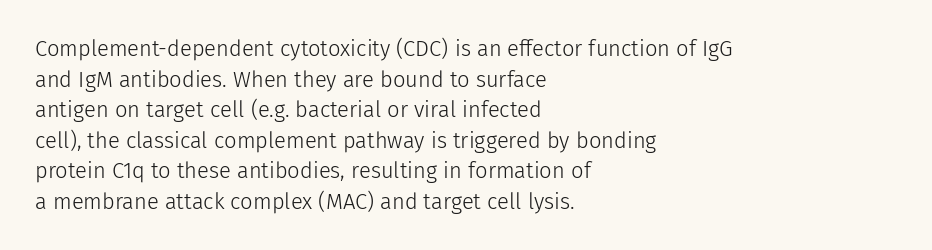
The image shows 22 px text type, upright; set left-aligned, normal line spacing (1.39x), normal letter spacing, not underlined.
